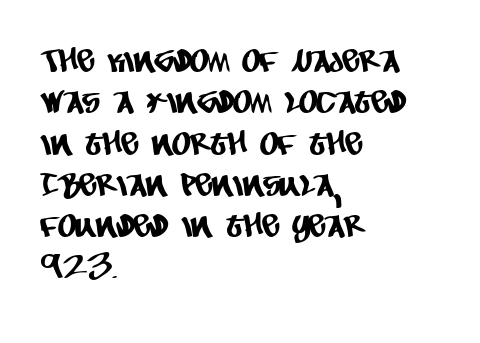
{"serif": "no", "width": "condensed", "stroke_contrast": "low", "x_height": "large", "monospaced": "no", "underline": "no", "align": "left", "line_spacing": "normal", "line_spacing_ratio": 1.29, "letter_spacing": "normal", "letter_spacing_em": 0.0, "glyph_px": 32}
